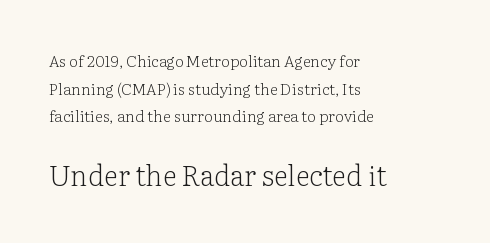
Every stem runs plumb, perpendicular to the baseline. The glyphs in this specimen are seriffed. Character widths vary here, with narrow letters taking less room than wide ones. Between one letter and the next there's only the usual sliver of space. One-word summary of the alignment: left. Vertical stems look standard width or narrower in stroke.
